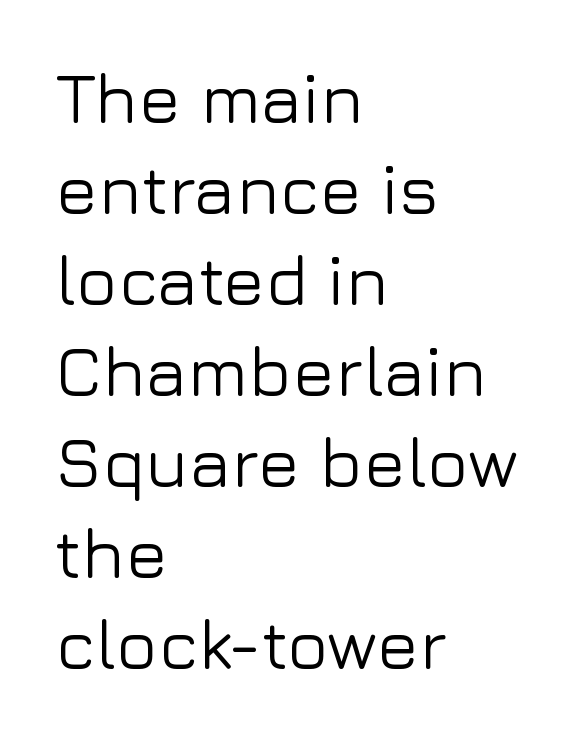
The image shows 70 px sans-serif type, upright; set left-aligned, normal line spacing (1.3x), normal letter spacing, not underlined; low stroke contrast and a medium x-height.
